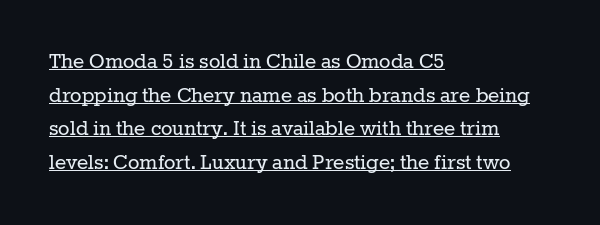
The image shows 24 px text type, upright; set left-aligned, normal line spacing (1.4x), normal letter spacing, underlined.
